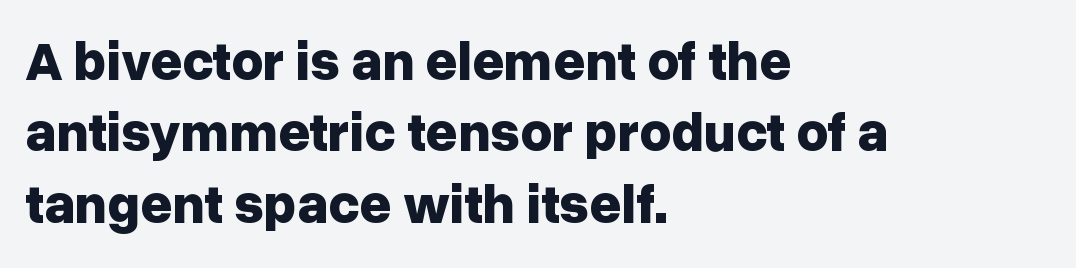
A bare baseline throughout the passage. A typesetter would mark this as roman, not italic. Caption: standard tracking, unaltered. Spacing verdict: proportional, widths tailored to each character.
